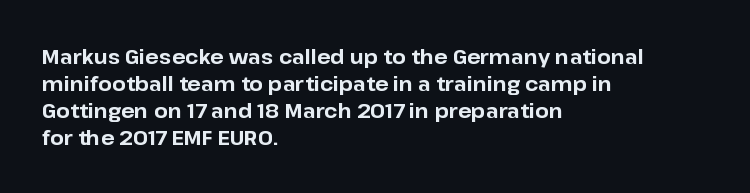
The font's upright variant was chosen for this text. Notice how the passage keeps a crisp vertical edge on the left only. Honestly, the row spacing looks completely unremarkable. Bare-footed words on every line.
